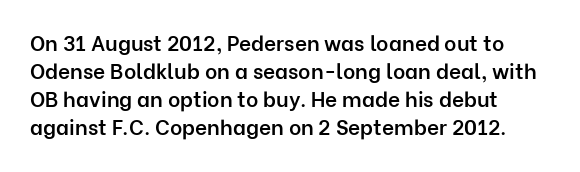
The axis of the letterforms is exactly vertical. The block of text has a typical density, with ordinary space between rows. Plain, unruled lines of type. Slightly chunky letters — semibold, I'd say, not full bold. Left-aligned paragraph, ragged on the right.
